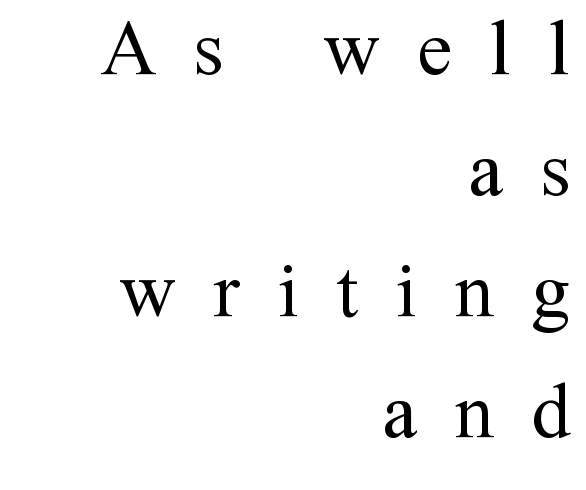
The image shows 78 px regular-weight serif type, upright; set right-aligned, normal line spacing (1.55x), unusually wide letter spacing (+0.48 em), not underlined; medium stroke contrast and a medium x-height.
